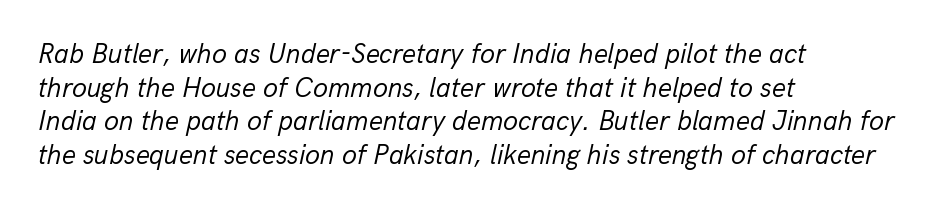
The strip under each line holds only bare page. Nobody touched the tracking dial on this one. No letter is thick-stroked: the sample isn't bold. Line starts are locked; line ends wander.
